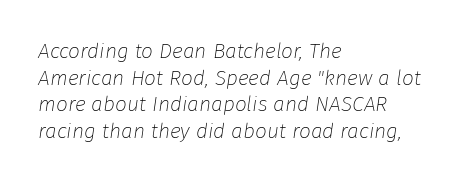
The space beneath each line is pristine and unruled. Compared with a centered layout, this one pins lines to the left instead. The passage shown is not bold in any degree. Slant detected: the letters are inclined. The vertical gap from one line to the next is medium.
